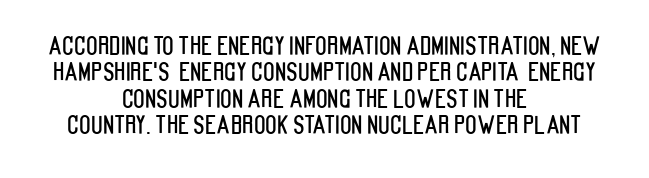
The image shows 24 px text type, upright; set centered, tight line spacing (1.1x), normal letter spacing, not underlined.
